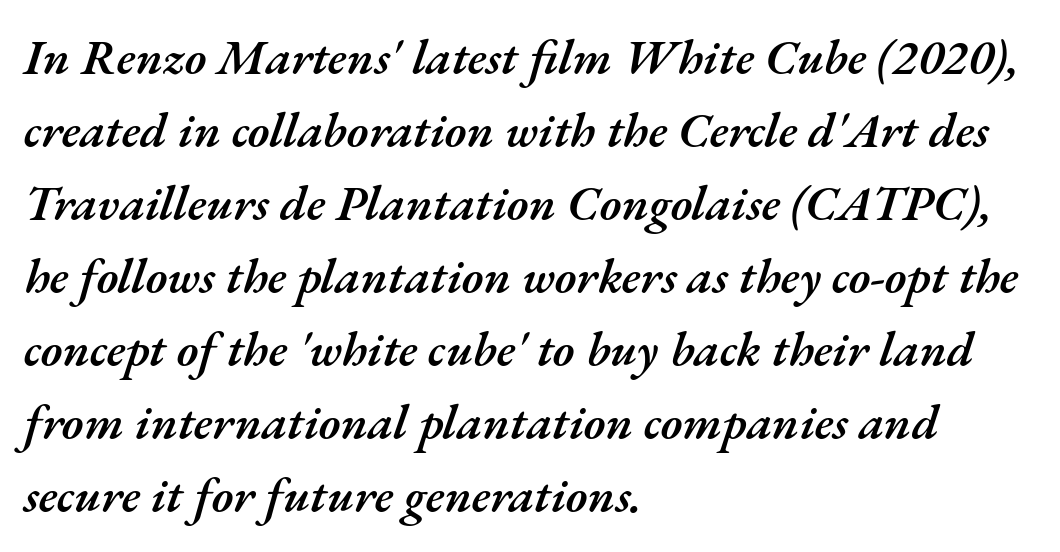
Line spacing here is normal. Check under the words: just untouched page. These lines were composed using italics. Nobody touched the tracking dial on this one. All the whitespace from short lines collects on the right.
